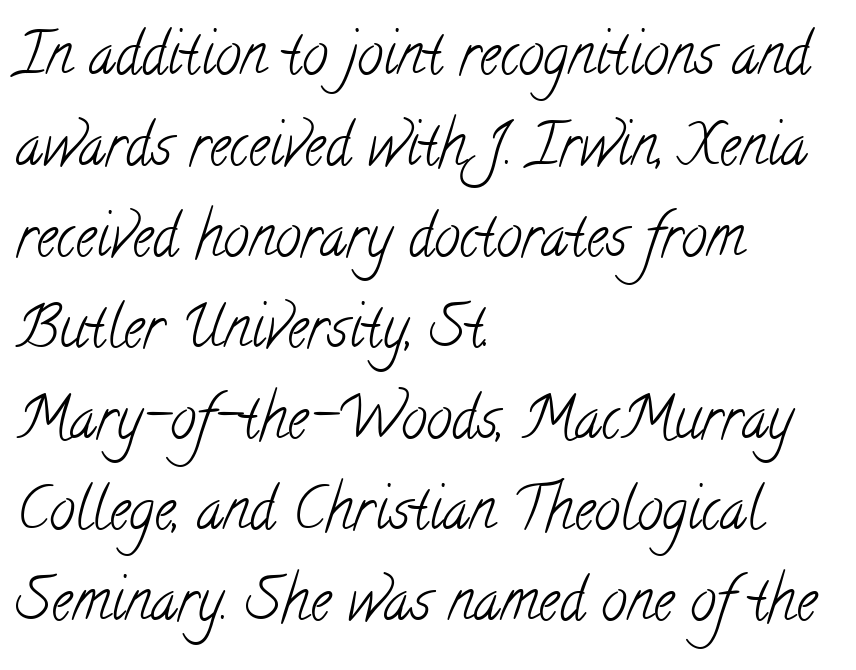
{"bold": "no", "weight": "light", "width": "condensed", "stroke_contrast": "low", "x_height": "small", "monospaced": "no", "underline": "no", "align": "left", "line_spacing": "normal", "line_spacing_ratio": 1.57, "letter_spacing": "normal", "letter_spacing_em": 0.0, "glyph_px": 58}
